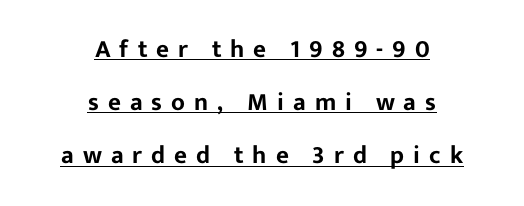
Q: Is the text italic (slanted)? A: No, it is upright.
Q: Is the text underlined? A: Yes.
Q: How is the paragraph aligned? A: Centered.
Q: Is the spacing between letters normal or unusually wide? A: Unusually wide.
Q: Is the spacing between lines tight, normal or loose? A: Loose.
